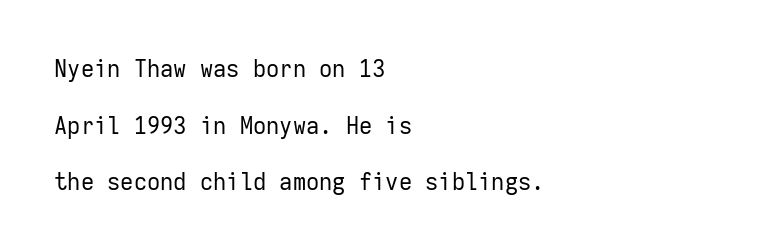
The image shows 23 px text type, upright; set left-aligned, loose line spacing (2.46x), normal letter spacing, not underlined.
